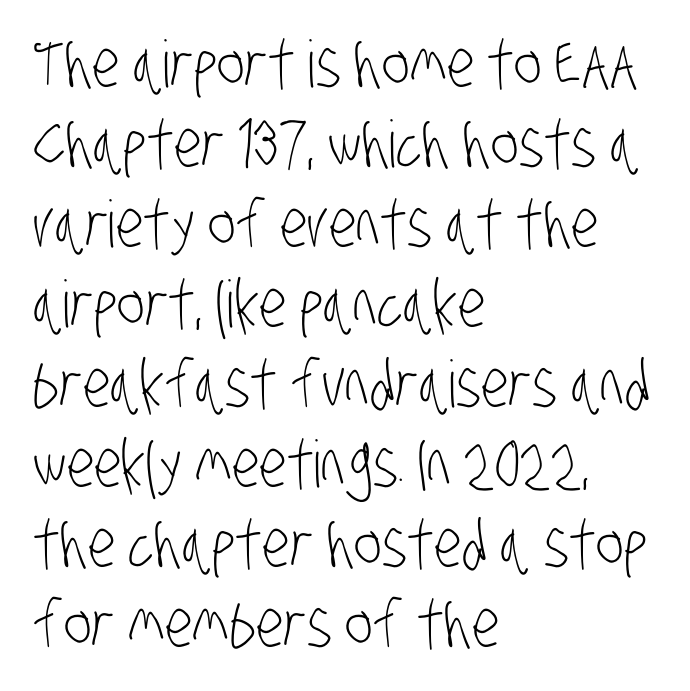
{"serif": "no", "bold": "no", "weight": "light", "width": "condensed", "stroke_contrast": "low", "x_height": "large", "monospaced": "no", "underline": "no", "align": "left", "line_spacing_ratio": 1.23, "letter_spacing": "normal", "letter_spacing_em": 0.0, "glyph_px": 65}
